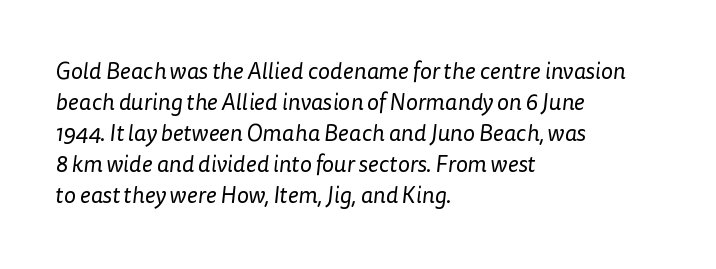
{"bold": "no", "underline": "no", "align": "left", "line_spacing": "normal", "line_spacing_ratio": 1.35, "letter_spacing": "normal", "letter_spacing_em": 0.0, "glyph_px": 23}
